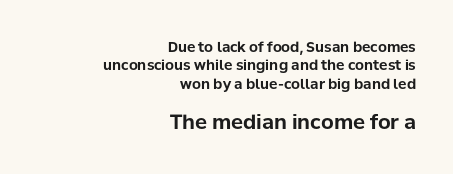
{"italic": "no", "bold": "yes", "underline": "no", "align": "right", "line_spacing": "normal", "line_spacing_ratio": 1.32, "letter_spacing": "normal", "letter_spacing_em": 0.0, "larger_block": "second", "size_ratio": 1.43, "glyph_px": 20}
